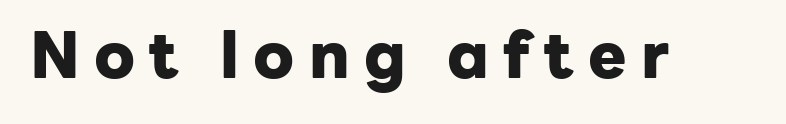
Q: Is the text bold? A: Yes.
Q: Is the text italic (slanted)? A: No, it is upright.
Q: Is the typeface a serif or a sans-serif typeface? A: Sans-serif.
Q: Is the text underlined? A: No.
Q: Is the spacing between letters normal or unusually wide? A: Unusually wide.
Q: Width (condensed, normal, or wide)? A: Normal.
Q: Stroke contrast? A: Low.
Q: x-height? A: Medium.
Q: Monospaced? A: No.
